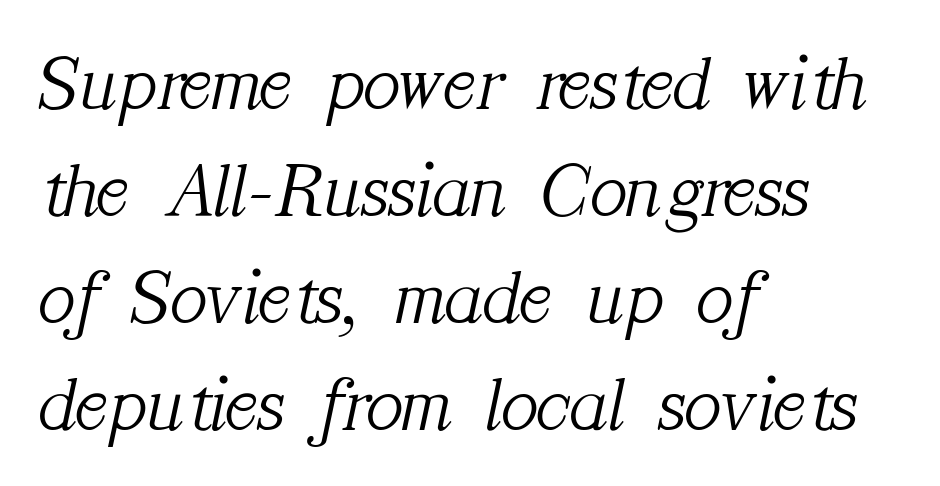
What stands out about the letter spacing? Nothing — it is the standard amount. The strokes carry an ordinary text weight at most. Note the varied advance widths — an 'i' is clearly narrower than an 'm'. Stroke terminals: seriffed. This rendering features lettering with no underline.
